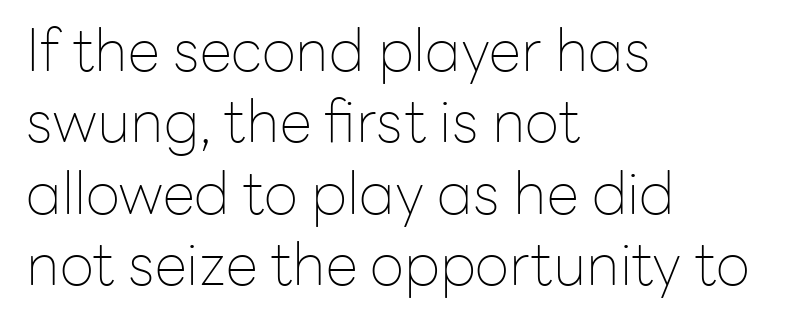
Q: Is the text bold? A: No.
Q: Is the text italic (slanted)? A: No, it is upright.
Q: Is the typeface a serif or a sans-serif typeface? A: Sans-serif.
Q: Is the text underlined? A: No.
Q: How is the paragraph aligned? A: Left-aligned.
Q: Is the spacing between letters normal or unusually wide? A: Normal.
Q: Width (condensed, normal, or wide)? A: Normal.
Q: Stroke contrast? A: Low.
Q: x-height? A: Medium.
Q: Monospaced? A: No.
